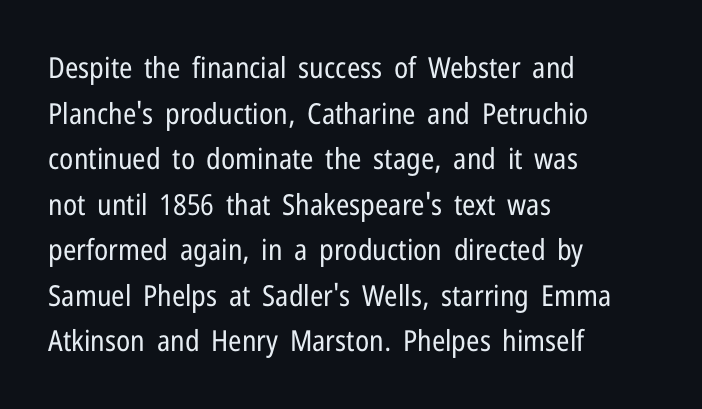
Q: Is the text bold? A: No.
Q: Is the text italic (slanted)? A: No, it is upright.
Q: Is the typeface a serif or a sans-serif typeface? A: Sans-serif.
Q: Is the text underlined? A: No.
Q: How is the paragraph aligned? A: Left-aligned.
Q: Is the spacing between letters normal or unusually wide? A: Normal.
Q: Is the spacing between lines tight, normal or loose? A: Normal.
Q: Width (condensed, normal, or wide)? A: Condensed.
Q: Stroke contrast? A: Low.
Q: x-height? A: Medium.
Q: Monospaced? A: No.
